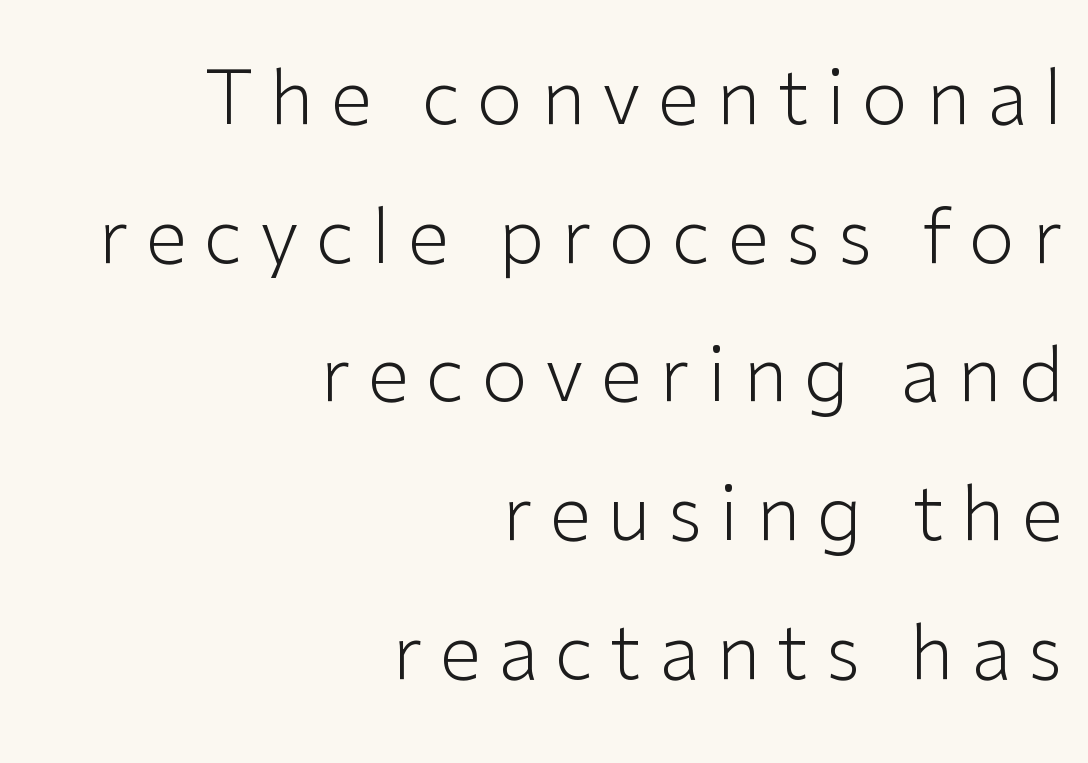
The image shows 75 px light sans-serif type, upright; set right-aligned, line spacing 1.85x, unusually wide letter spacing (+0.23 em), not underlined; low stroke contrast and a medium x-height.
